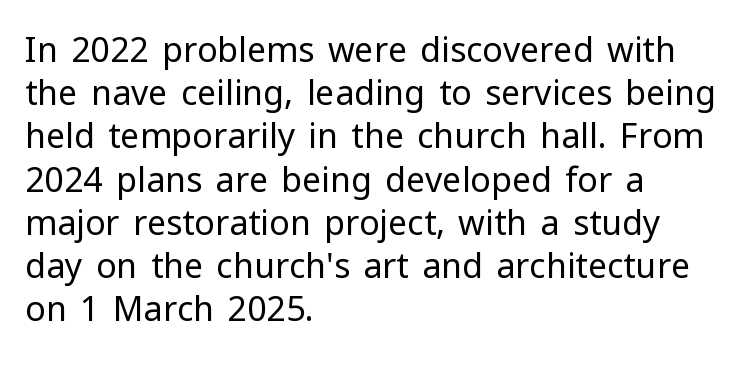
This is sans-serif lettering, the kind often seen on screens and signage. Only glyphs here, with clear space below each row. The compositor pushed each line to the left boundary. Does the leading feel generous? No, just average. Ordinary non-slanted type is in use.
